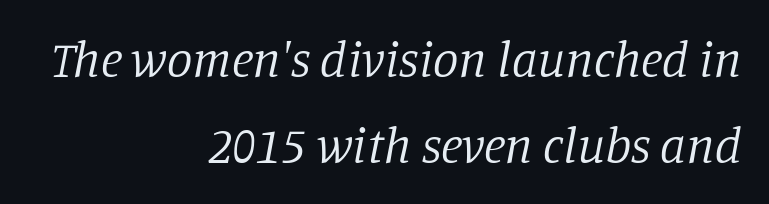
The image shows 51 px regular-weight serif type, italic (leaning right); set right-aligned, normal line spacing (1.69x), normal letter spacing, not underlined; low stroke contrast and a large x-height.
